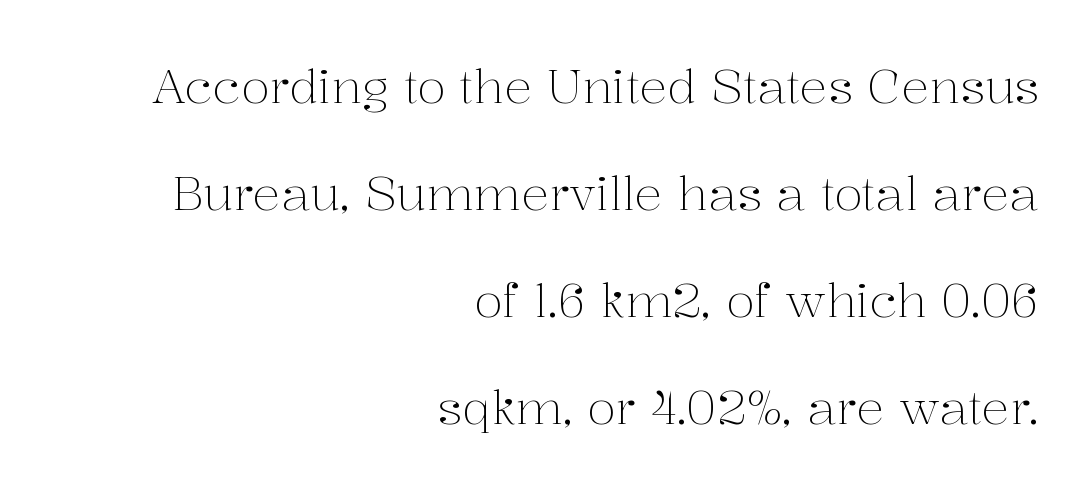
The image shows 47 px light serif type, upright; set right-aligned, loose line spacing (2.28x), normal letter spacing, not underlined; medium stroke contrast and a medium x-height.
